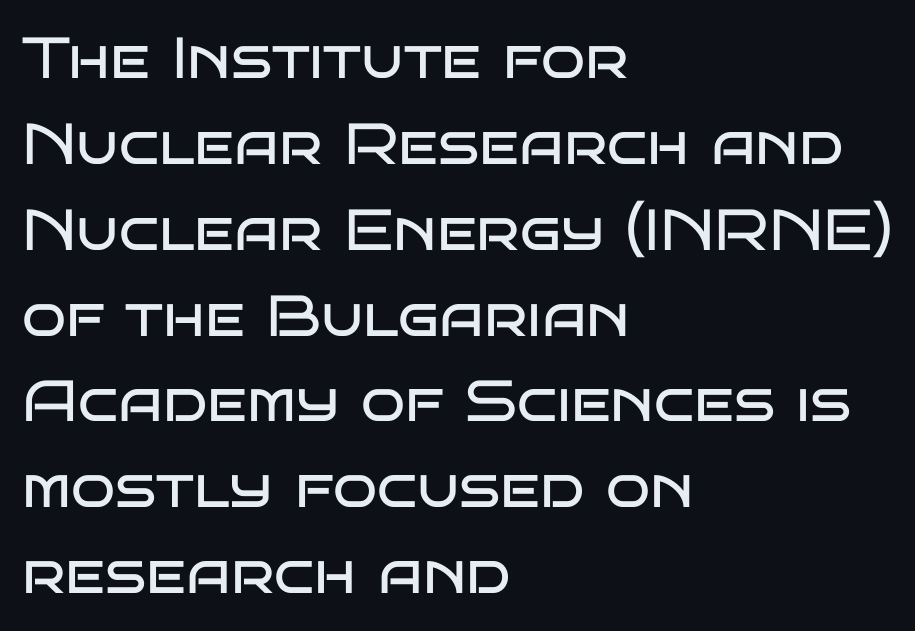
The passage shown has conventional tracking throughout. Alignment: flush left. No extra ink here — the face is not bold. Plain, unruled lines of type. Designer's note — italics off, roman on.
